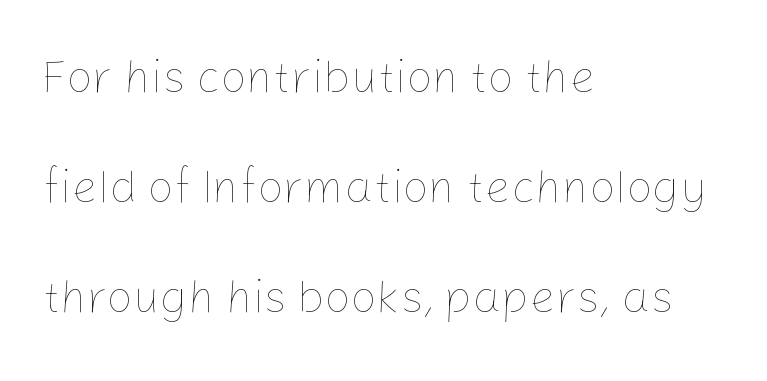
{"italic": "no", "bold": "no", "weight": "thin", "width": "normal", "stroke_contrast": "low", "x_height": "medium", "monospaced": "no", "underline": "no", "align": "left", "line_spacing": "loose", "line_spacing_ratio": 2.39, "letter_spacing": "normal", "letter_spacing_em": 0.0, "glyph_px": 46}
